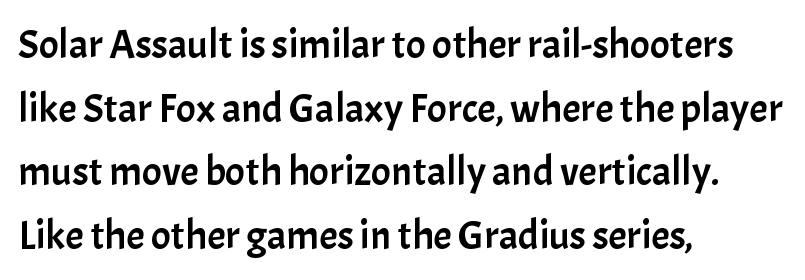
Q: Is the text italic (slanted)? A: No, it is upright.
Q: Is the typeface a serif or a sans-serif typeface? A: Sans-serif.
Q: Is the text underlined? A: No.
Q: How is the paragraph aligned? A: Left-aligned.
Q: Is the spacing between letters normal or unusually wide? A: Normal.
Q: Is the spacing between lines tight, normal or loose? A: Normal.
Q: Width (condensed, normal, or wide)? A: Normal.
Q: Stroke contrast? A: Low.
Q: x-height? A: Medium.
Q: Monospaced? A: No.
